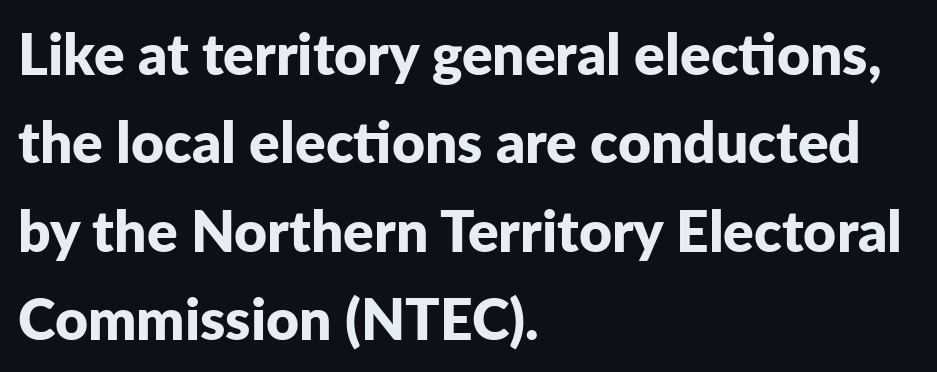
{"serif": "no", "italic": "no", "bold": "yes", "weight": "bold", "width": "normal", "stroke_contrast": "low", "x_height": "medium", "monospaced": "no", "underline": "no", "align": "left", "line_spacing": "normal", "line_spacing_ratio": 1.55, "letter_spacing": "normal", "letter_spacing_em": 0.0, "glyph_px": 57}
